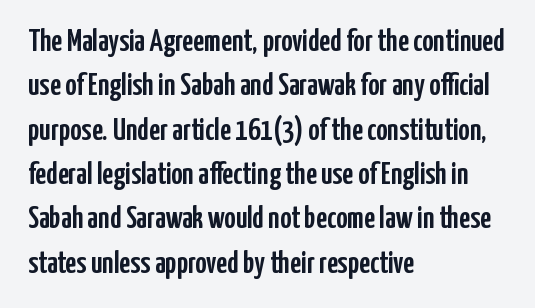
The image shows 31 px condensed sans-serif type, upright; set left-aligned, normal line spacing (1.43x), normal letter spacing, not underlined; low stroke contrast and a medium x-height.
